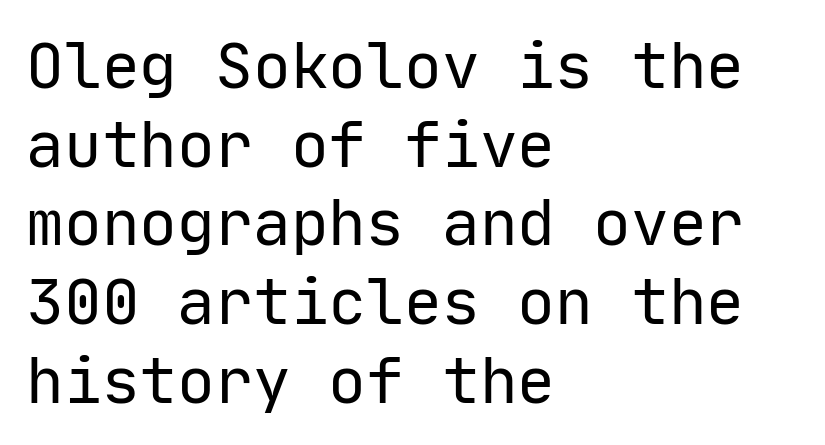
Q: Is the text bold? A: No.
Q: Is the text italic (slanted)? A: No, it is upright.
Q: Is the typeface a serif or a sans-serif typeface? A: Sans-serif.
Q: Is the text underlined? A: No.
Q: How is the paragraph aligned? A: Left-aligned.
Q: Is the spacing between letters normal or unusually wide? A: Normal.
Q: Is the spacing between lines tight, normal or loose? A: Normal.
Q: Width (condensed, normal, or wide)? A: Normal.
Q: Stroke contrast? A: Low.
Q: x-height? A: Medium.
Q: Monospaced? A: Yes.
